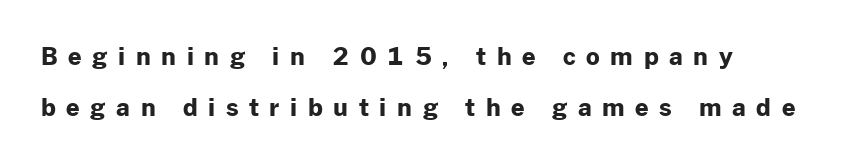
{"italic": "no", "bold": "yes", "underline": "no", "align": "left", "line_spacing": "loose", "line_spacing_ratio": 2.11, "letter_spacing": "wide", "letter_spacing_em": 0.44, "glyph_px": 24}
